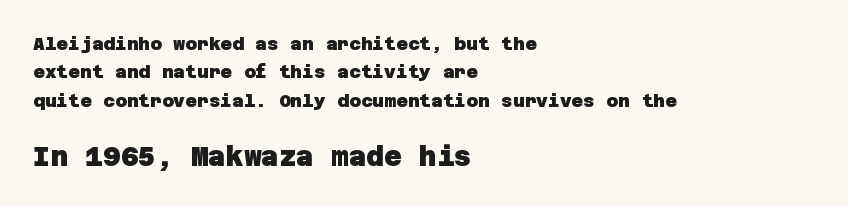
Q: Is the text bold? A: Yes.
Q: Is the text underlined? A: No.
Q: How is the paragraph aligned? A: Left-aligned.
Q: Is the spacing between letters normal or unusually wide? A: Normal.
Q: Is the spacing between lines tight, normal or loose? A: Normal.
Q: Which block of text is set in a larger size, the first (top) or the second (bottom)? A: The second (bottom) one.
